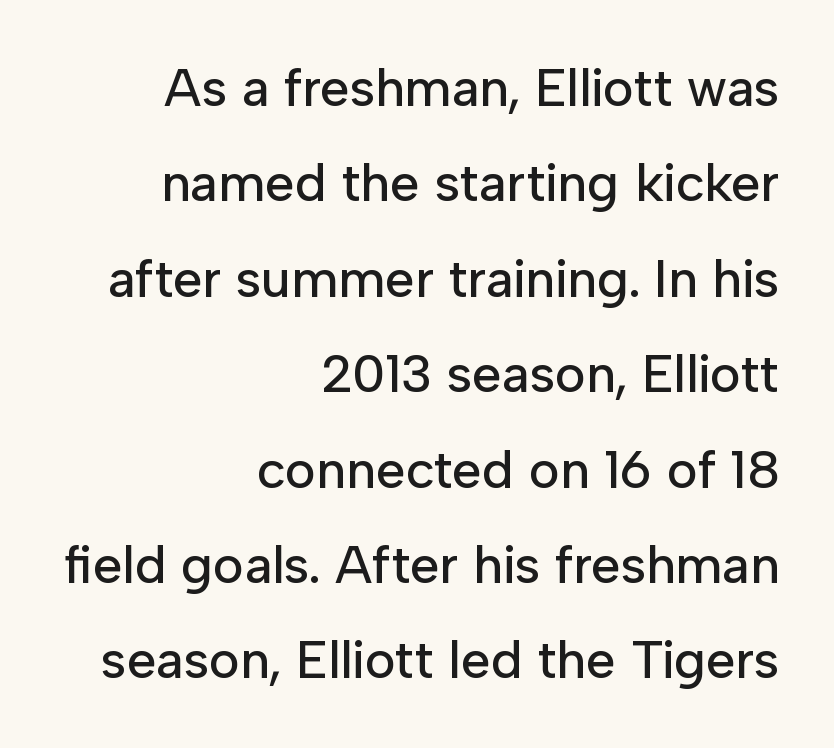
The letters advance in unequal steps, a hallmark of proportional type. What stands out about the letter spacing? Nothing — it is the standard amount. The ragged edge is on the left, which tells us the setting is flush right. Is there any slant? The stems are plumb.
